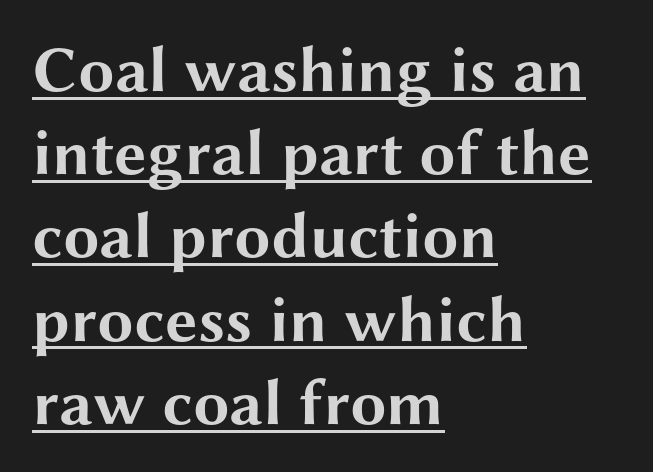
{"serif": "no", "italic": "no", "bold": "yes", "weight": "bold", "width": "wide", "stroke_contrast": "medium", "x_height": "medium", "monospaced": "no", "underline": "yes", "align": "left", "line_spacing": "normal", "line_spacing_ratio": 1.28, "letter_spacing": "normal", "letter_spacing_em": 0.0, "glyph_px": 65}
